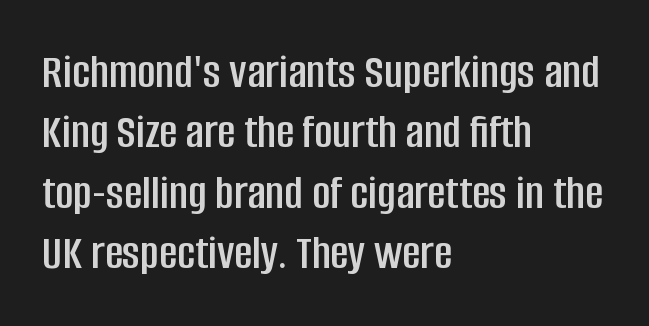
The image shows 50 px condensed sans-serif type, upright; set left-aligned, line spacing 1.21x, normal letter spacing, not underlined; low stroke contrast and a large x-height.
